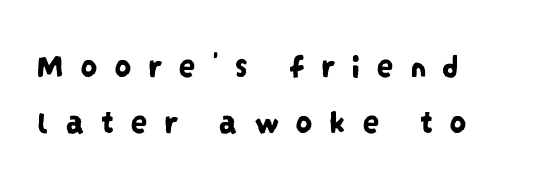
The image shows 34 px condensed sans-serif type; set left-aligned, normal line spacing (1.64x), unusually wide letter spacing (+0.47 em), not underlined; low stroke contrast and a large x-height.
